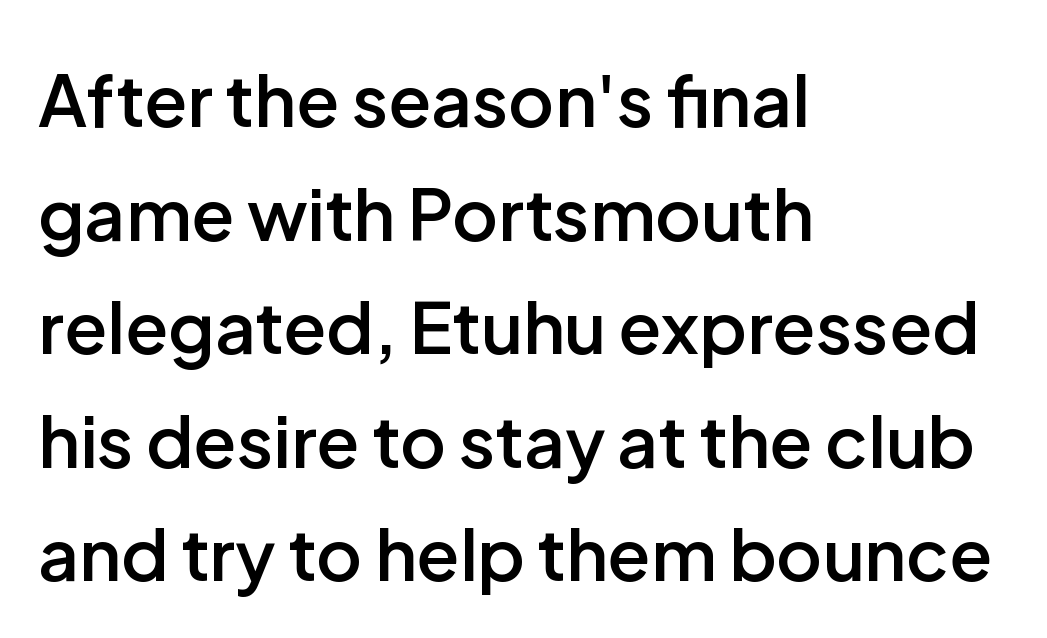
{"serif": "no", "italic": "no", "bold": "semi", "weight": "semibold", "width": "normal", "stroke_contrast": "low", "x_height": "medium", "monospaced": "no", "underline": "no", "align": "left", "line_spacing": "normal", "line_spacing_ratio": 1.6, "letter_spacing": "normal", "letter_spacing_em": 0.0, "glyph_px": 71}
